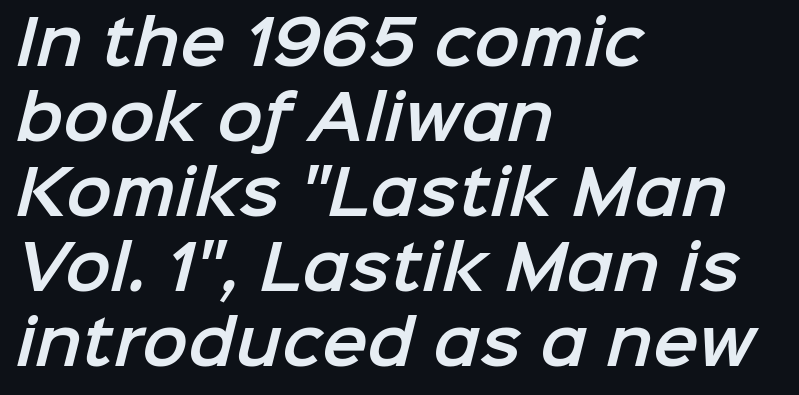
The space directly below the letters is spotless. The setting favours the left margin, as ordinary paragraphs usually do. Is this a sans? Yes — the strokes have no serifs. The line texture is even and compact thanks to regular tracking.
